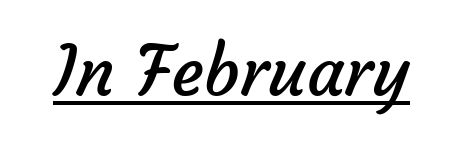
Q: Is the text bold? A: No.
Q: Is the typeface a serif or a sans-serif typeface? A: Sans-serif.
Q: Is the text underlined? A: Yes.
Q: Is the spacing between letters normal or unusually wide? A: Normal.
Q: Width (condensed, normal, or wide)? A: Normal.
Q: Stroke contrast? A: Low.
Q: x-height? A: Medium.
Q: Monospaced? A: No.
